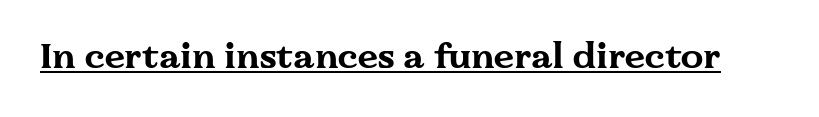
The image shows 36 px bold, wide serif type, upright; set normal letter spacing, underlined; medium stroke contrast and a medium x-height.
